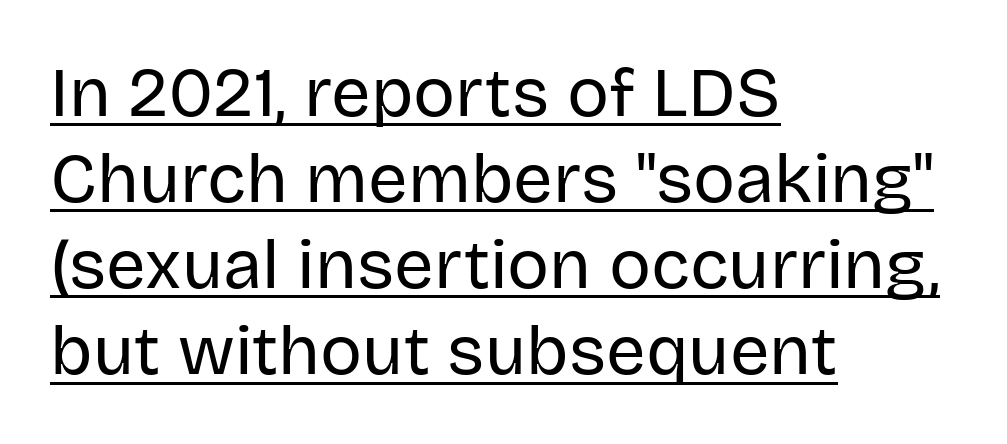
Caption: face not bold, strokes unweighted. Decoration check: the copy is underlined. Here the designer chose a conventional face with non-uniform glyph widths. What kind of face is this? One without serifs — a sans.
